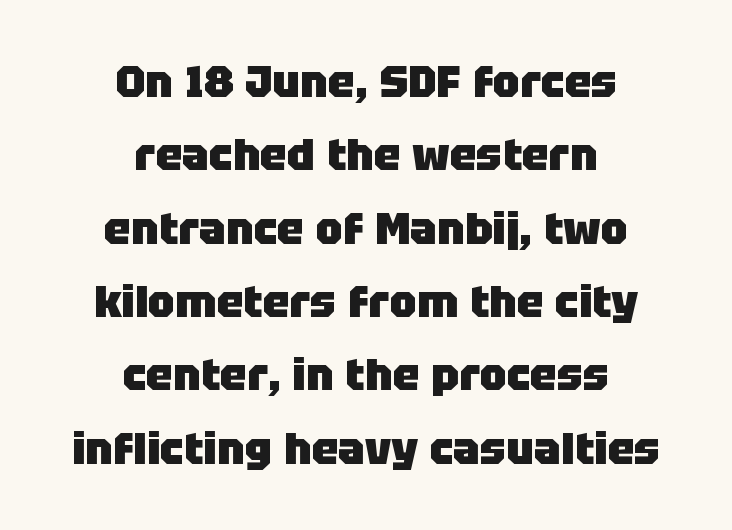
Its strokes are broad and dark, the hallmark of bold type. Visually the block forms a symmetrical silhouette, jagged on both flanks. These lines keep a tight, regular rhythm from letter to letter. Each letter's strokes conclude bluntly, with no projecting serifs.
